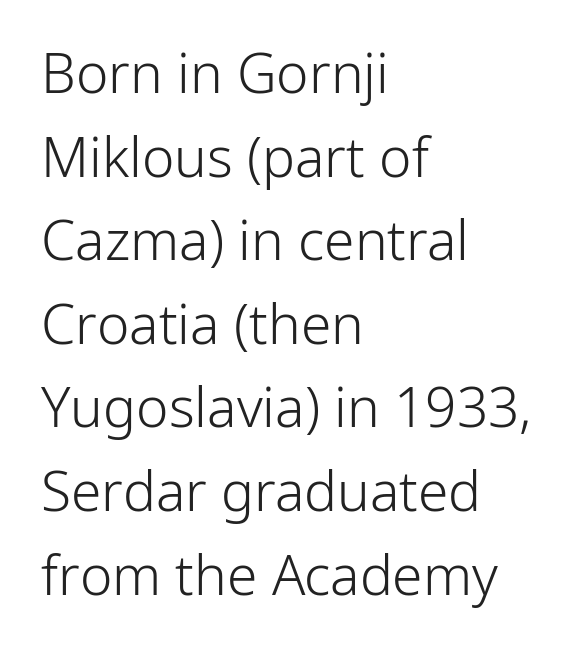
No extra ink here — the face is not bold. In terms of leading, this rendering sits right in the middle. The designer went with a sans here, leaving each stem footless. The lines are quadded left. A typesetter would call this zero additional tracking.
